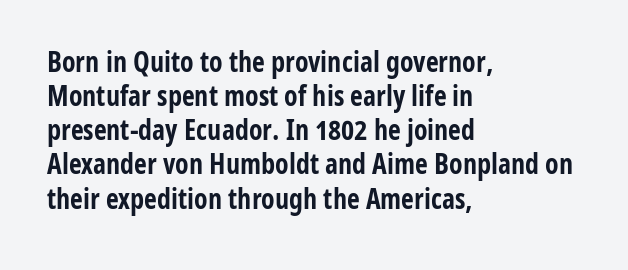
Q: Is the text bold? A: Yes.
Q: Is the text italic (slanted)? A: No, it is upright.
Q: Is the typeface a serif or a sans-serif typeface? A: Sans-serif.
Q: Is the text underlined? A: No.
Q: How is the paragraph aligned? A: Left-aligned.
Q: Is the spacing between letters normal or unusually wide? A: Normal.
Q: Width (condensed, normal, or wide)? A: Condensed.
Q: Stroke contrast? A: Low.
Q: x-height? A: Medium.
Q: Monospaced? A: No.
